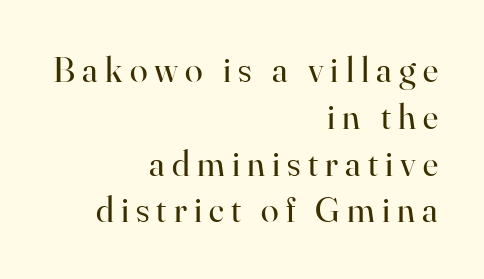
Q: Is the text bold? A: No.
Q: Is the text italic (slanted)? A: No, it is upright.
Q: Is the typeface a serif or a sans-serif typeface? A: Serif.
Q: Is the text underlined? A: No.
Q: How is the paragraph aligned? A: Right-aligned.
Q: Is the spacing between letters normal or unusually wide? A: Unusually wide.
Q: Is the spacing between lines tight, normal or loose? A: Normal.
Q: Width (condensed, normal, or wide)? A: Normal.
Q: Stroke contrast? A: High.
Q: x-height? A: Small.
Q: Monospaced? A: No.
